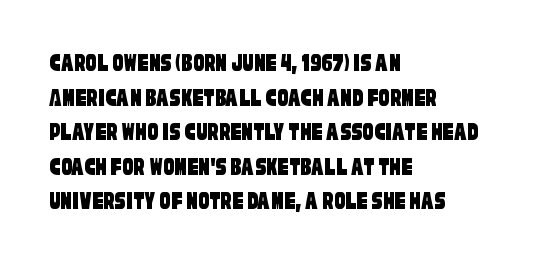
Q: Is the text underlined? A: No.
Q: How is the paragraph aligned? A: Left-aligned.
Q: Is the spacing between letters normal or unusually wide? A: Normal.
Q: Is the spacing between lines tight, normal or loose? A: Normal.
